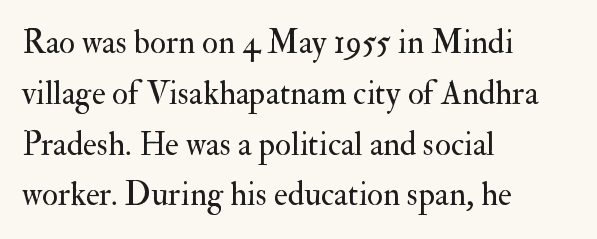
The image shows 33 px regular-weight serif type, upright; set left-aligned, normal line spacing (1.54x), normal letter spacing, not underlined; medium stroke contrast and a small x-height.
